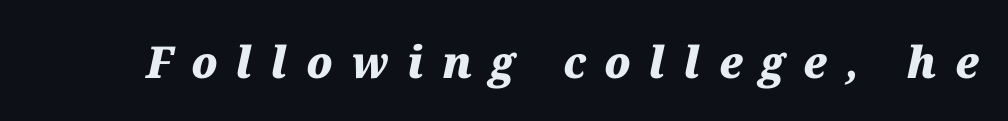
The sample has been set heavy, in full bold. A bare baseline throughout the passage. Loose tracking; the words dissolve into strings of separated letters. Rendered with sloped, italic letterforms. Character widths vary here, with narrow letters taking less room than wide ones.
